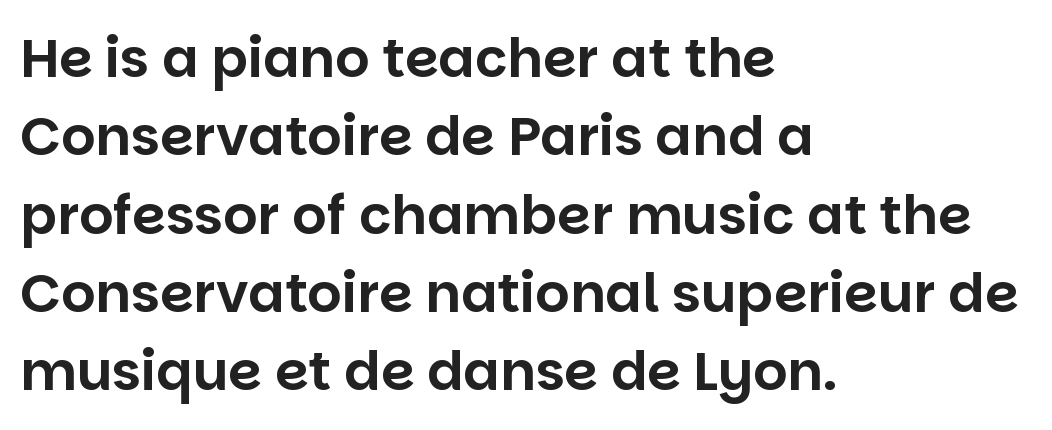
A typesetter would label this face a sans. The tracking reads as untouched default to a designer's eye. Leading matches the norm, producing a regular column. One-word summary of the alignment: left. Just letters on the line, the space beneath them empty.
